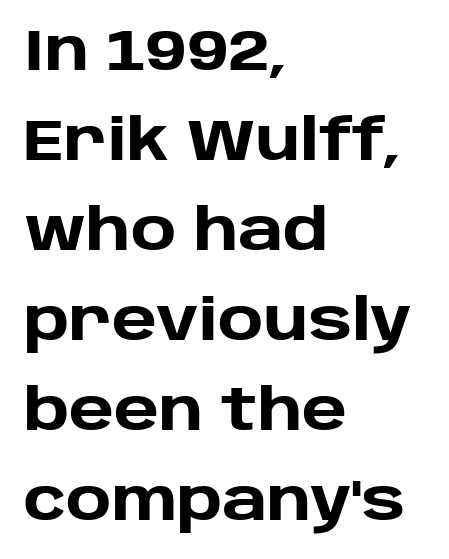
Quick note: underline off. Casual observation: everything's shoved over to the left. Regular leading. The letters stand straight up with perfectly vertical stems. A typesetter would call this proportional, since set widths differ per character.
